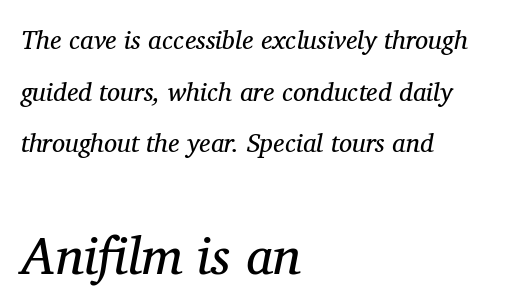
Q: Is the text bold? A: No.
Q: Is the text italic (slanted)? A: Yes, it leans right by about 11 degrees.
Q: Is the typeface a serif or a sans-serif typeface? A: Serif.
Q: Is the text underlined? A: No.
Q: How is the paragraph aligned? A: Left-aligned.
Q: Is the spacing between letters normal or unusually wide? A: Normal.
Q: Is the spacing between lines tight, normal or loose? A: Loose.
Q: Which block of text is set in a larger size, the first (top) or the second (bottom)? A: The second (bottom) one.
Q: Width (condensed, normal, or wide)? A: Normal.
Q: Stroke contrast? A: Medium.
Q: x-height? A: Medium.
Q: Monospaced? A: No.
